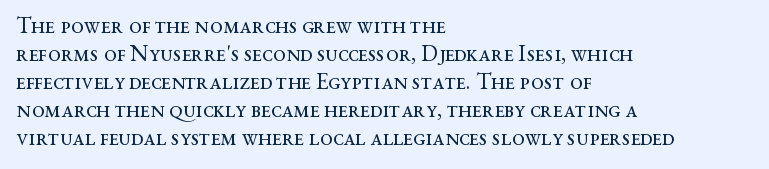
{"italic": "no", "bold": "no", "underline": "no", "align": "left", "line_spacing_ratio": 1.22, "letter_spacing": "normal", "letter_spacing_em": 0.0, "glyph_px": 23}
